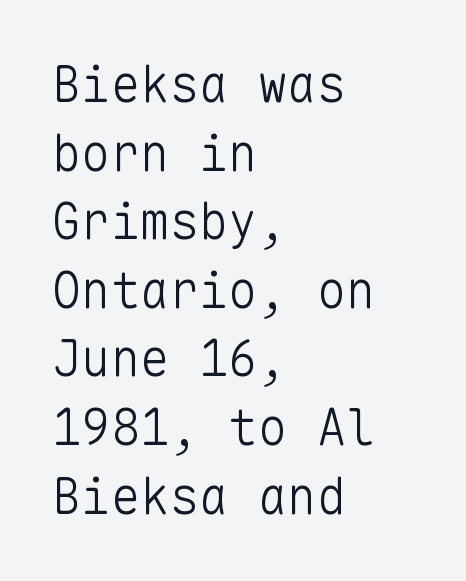
Q: Is the text bold? A: No.
Q: Is the text italic (slanted)? A: No, it is upright.
Q: Is the typeface a serif or a sans-serif typeface? A: Sans-serif.
Q: Is the text underlined? A: No.
Q: How is the paragraph aligned? A: Left-aligned.
Q: Is the spacing between letters normal or unusually wide? A: Normal.
Q: Is the spacing between lines tight, normal or loose? A: Normal.
Q: Width (condensed, normal, or wide)? A: Normal.
Q: Stroke contrast? A: Low.
Q: x-height? A: Medium.
Q: Monospaced? A: Yes.
